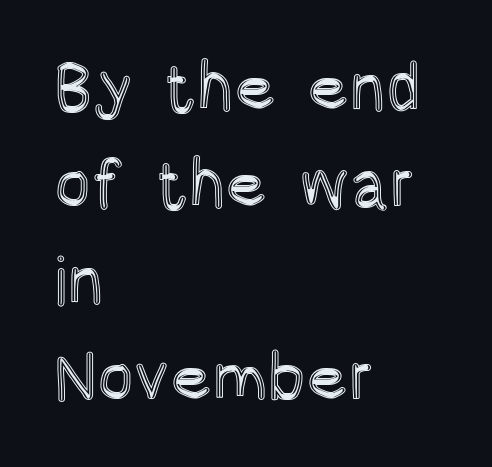
Q: Is the text italic (slanted)? A: No, it is upright.
Q: Is the text underlined? A: No.
Q: How is the paragraph aligned? A: Left-aligned.
Q: Is the spacing between letters normal or unusually wide? A: Normal.
Q: Is the spacing between lines tight, normal or loose? A: Normal.
Q: Width (condensed, normal, or wide)? A: Condensed.
Q: x-height? A: Large.
Q: Monospaced? A: No.
